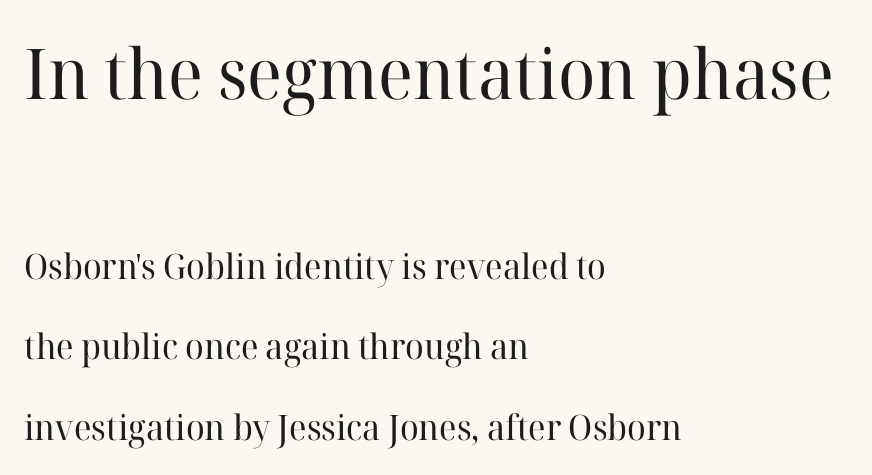
The image shows 70 px regular-weight serif type, upright; set left-aligned, loose line spacing (2.3x), normal letter spacing, not underlined; the first (top) block is 2.0x larger; high stroke contrast and a medium x-height.
